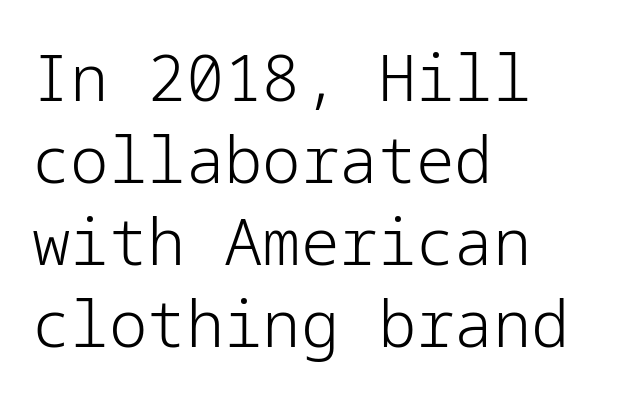
The image shows 64 px light sans-serif type, upright; set left-aligned, normal line spacing (1.28x), normal letter spacing, not underlined; low stroke contrast and a medium x-height.
